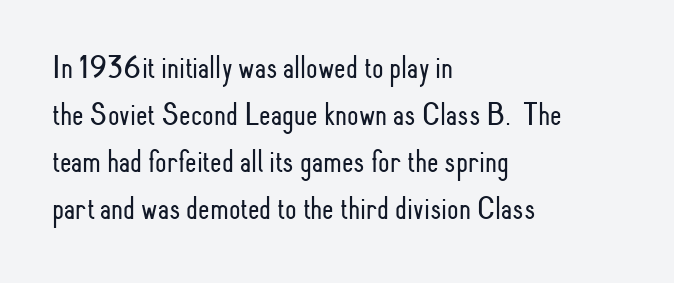
Do the letters lean? They stand straight. The vertical gap from one line to the next is medium. Line beginnings align vertically; line endings do not. This is not heavy type; no bold has been used. Varying glyph widths throughout — classic text-font behaviour. Type style note: lacks serifs.
